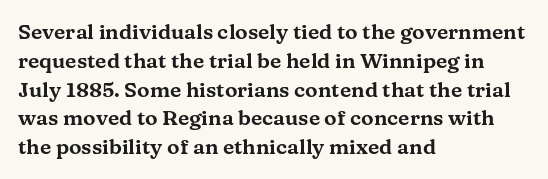
{"italic": "no", "underline": "no", "align": "left", "line_spacing": "normal", "line_spacing_ratio": 1.37, "letter_spacing": "normal", "letter_spacing_em": 0.0, "glyph_px": 21}
